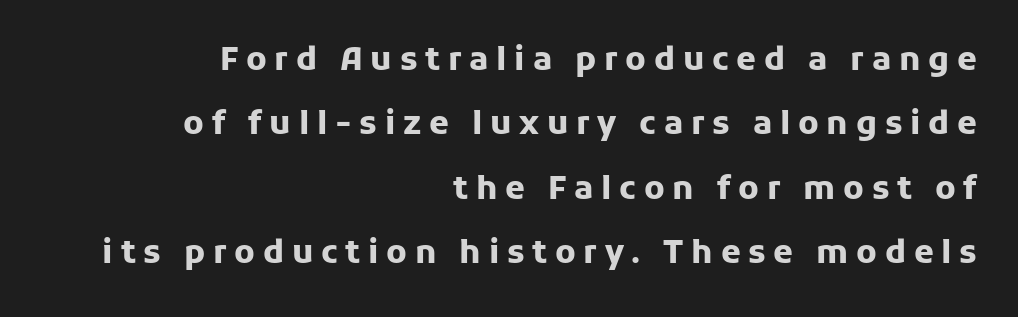
Q: Is the text bold? A: Yes.
Q: Is the text italic (slanted)? A: No, it is upright.
Q: Is the typeface a serif or a sans-serif typeface? A: Sans-serif.
Q: Is the text underlined? A: No.
Q: How is the paragraph aligned? A: Right-aligned.
Q: Is the spacing between letters normal or unusually wide? A: Unusually wide.
Q: Is the spacing between lines tight, normal or loose? A: Loose.
Q: Width (condensed, normal, or wide)? A: Normal.
Q: Stroke contrast? A: Low.
Q: x-height? A: Medium.
Q: Monospaced? A: No.
